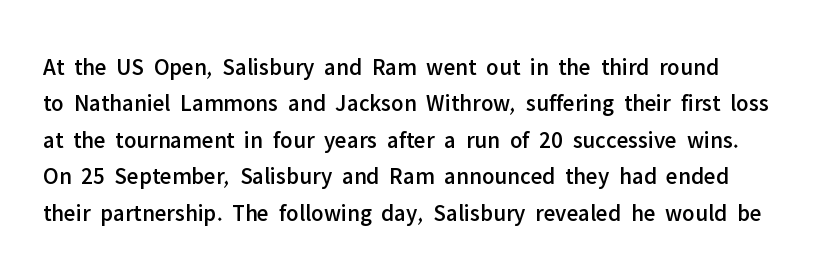
The image shows 24 px text type, upright; set normal line spacing (1.52x), normal letter spacing, not underlined.
